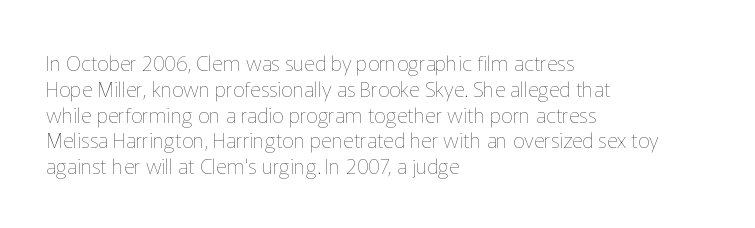
Q: Is the text bold? A: No.
Q: Is the text italic (slanted)? A: No, it is upright.
Q: Is the text underlined? A: No.
Q: How is the paragraph aligned? A: Left-aligned.
Q: Is the spacing between letters normal or unusually wide? A: Normal.
